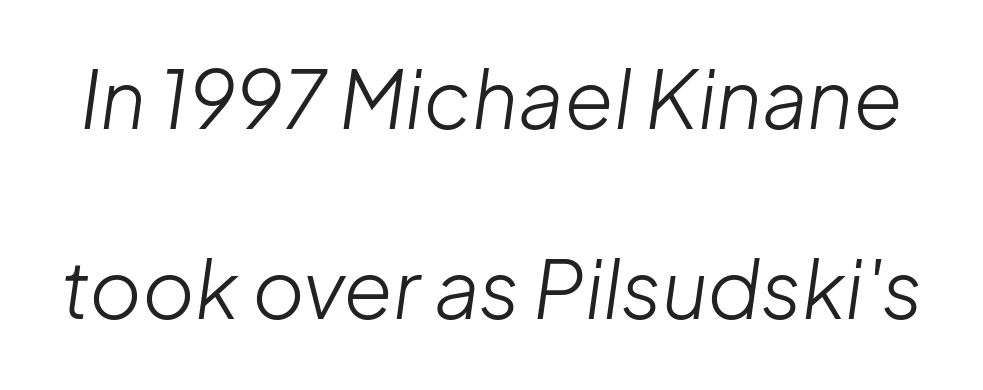
Q: Is the text bold? A: No.
Q: Is the text italic (slanted)? A: Yes, it leans right by about 8 degrees.
Q: Is the text underlined? A: No.
Q: Is the spacing between letters normal or unusually wide? A: Normal.
Q: Is the spacing between lines tight, normal or loose? A: Loose.
Q: Width (condensed, normal, or wide)? A: Normal.
Q: Stroke contrast? A: Low.
Q: x-height? A: Medium.
Q: Monospaced? A: No.
